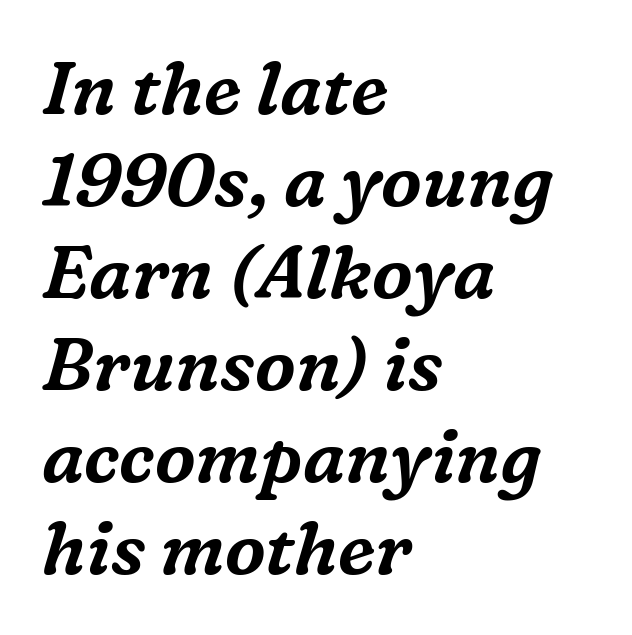
{"serif": "yes", "italic": "yes", "lean": "right", "slant_degrees": 16, "width": "normal", "stroke_contrast": "medium", "x_height": "medium", "monospaced": "no", "underline": "no", "align": "left", "line_spacing": "normal", "line_spacing_ratio": 1.26, "letter_spacing": "normal", "letter_spacing_em": 0.0, "glyph_px": 73}
